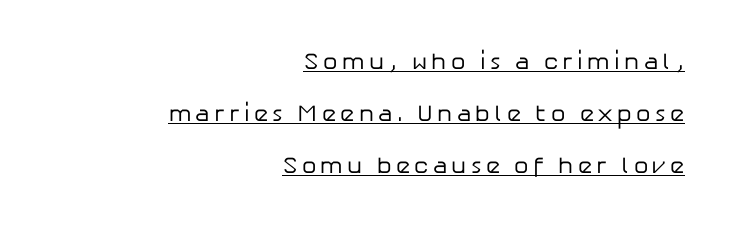
The image shows 23 px text type, upright; set right-aligned, loose line spacing (2.26x), underlined.
